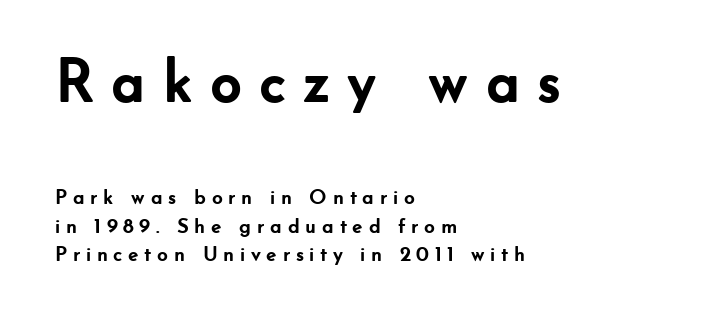
The image shows 62 px semibold sans-serif type, upright; set left-aligned, normal line spacing (1.35x), unusually wide letter spacing (+0.25 em), not underlined; the first (top) block is 2.95x larger; low stroke contrast and a small x-height.
